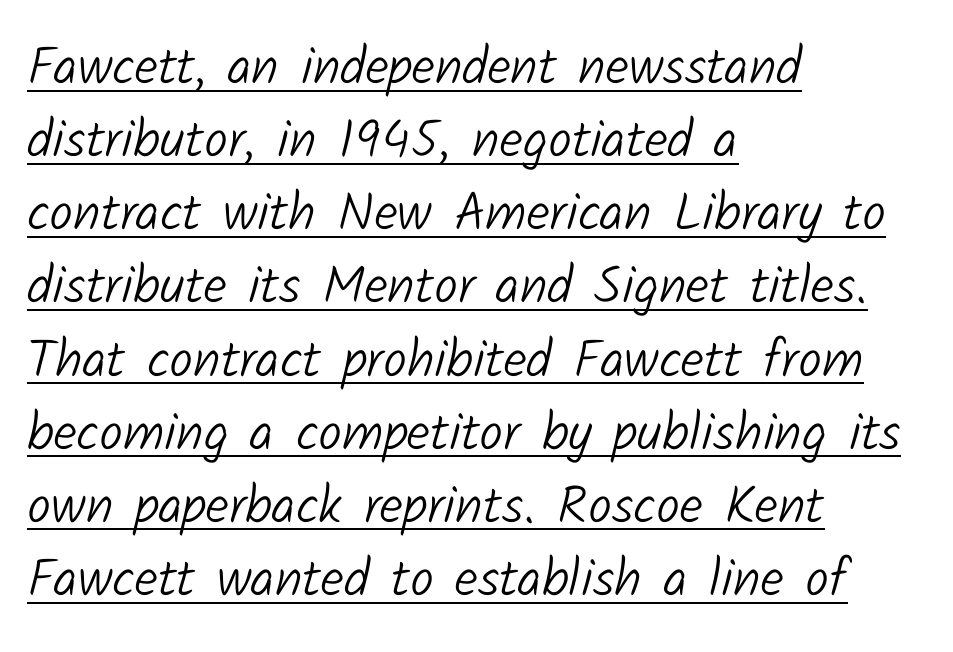
The image shows 53 px light sans-serif type; set left-aligned, normal line spacing (1.38x), normal letter spacing, underlined; low stroke contrast and a medium x-height.
